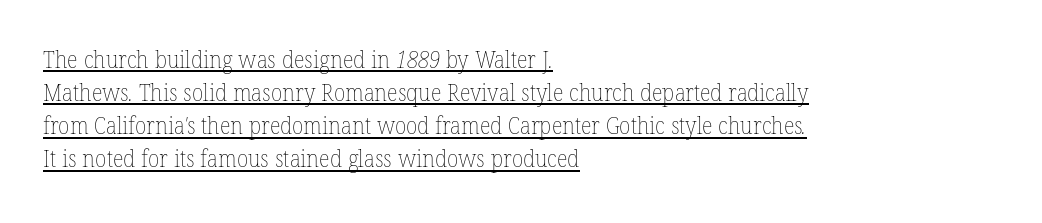
Q: Is the text bold? A: No.
Q: Is the text underlined? A: Yes.
Q: How is the paragraph aligned? A: Left-aligned.
Q: Is the spacing between letters normal or unusually wide? A: Normal.
Q: Is the spacing between lines tight, normal or loose? A: Normal.
